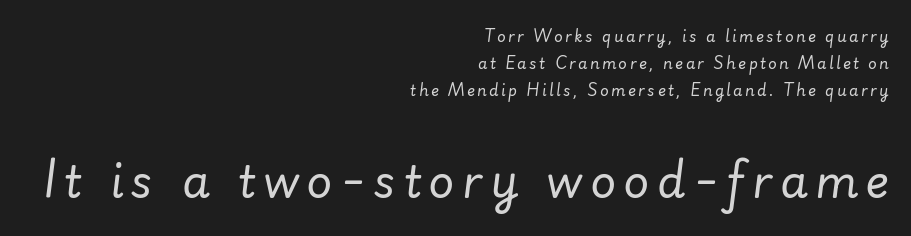
The image shows 45 px regular-weight type, italic (leaning right); set right-aligned, line spacing 1.79x, not underlined; the second (bottom) block is 3.0x larger; low stroke contrast and a small x-height.
